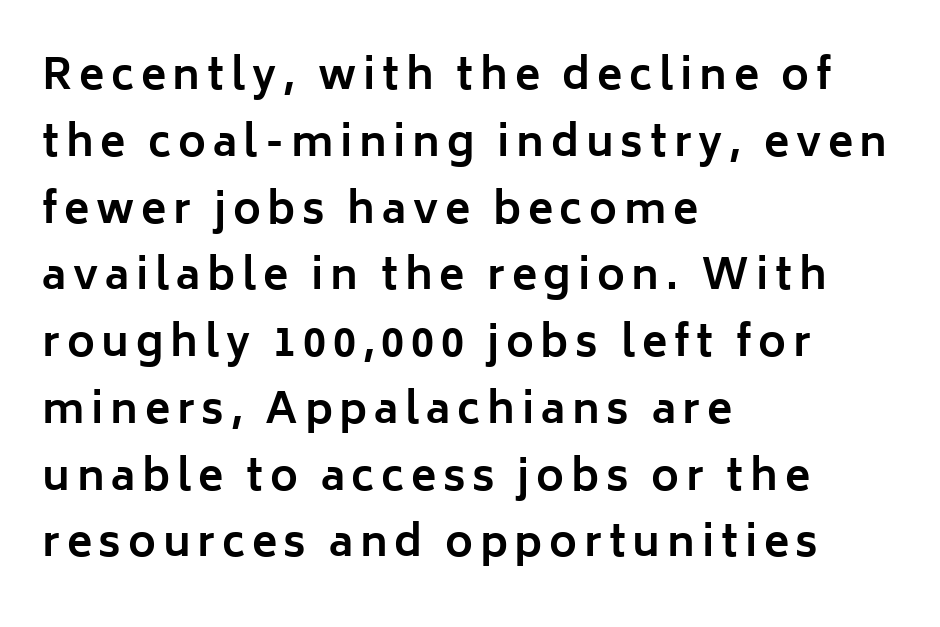
The rendering uses a bold face; every stroke is thick and dark. Check the space under the baseline: it is left empty. Unlike italic type, these characters show no tilt at all. A typesetter would call this proportional, since set widths differ per character. Vertical spacing — default.
